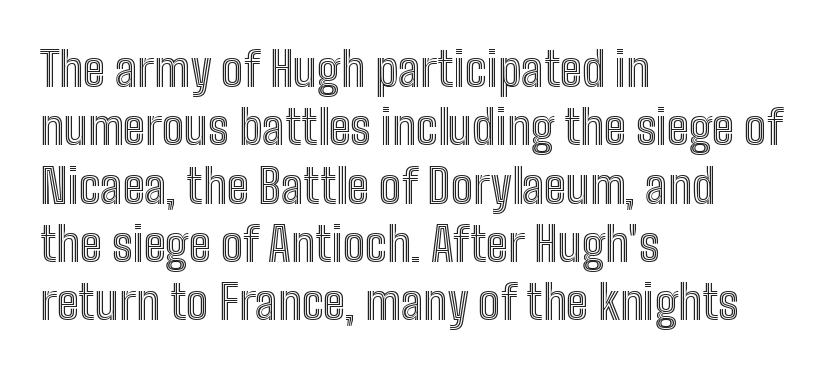
Q: Is the text italic (slanted)? A: No, it is upright.
Q: Is the text underlined? A: No.
Q: How is the paragraph aligned? A: Left-aligned.
Q: Is the spacing between letters normal or unusually wide? A: Normal.
Q: Width (condensed, normal, or wide)? A: Condensed.
Q: x-height? A: Medium.
Q: Monospaced? A: No.
